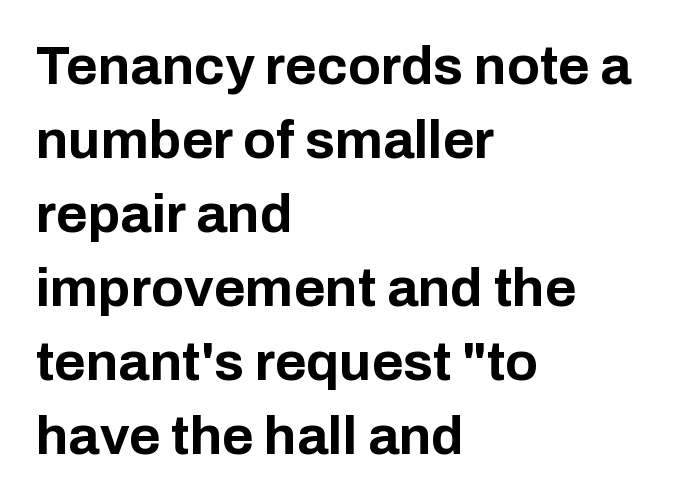
Look at the tracking — it's just the regular setting, nothing added. In CSS terms this would be text-align: left. Each letter's strokes conclude bluntly, with no projecting serifs. A normal amount of white space separates one row of letters from the next. Summary of weight: heavy, a full bold.
